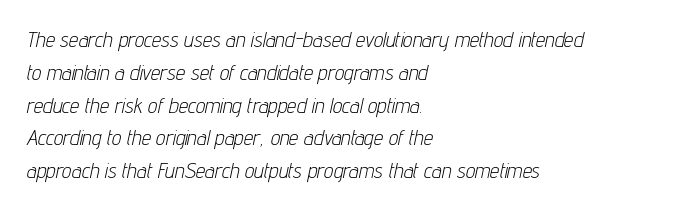
Q: Is the text bold? A: No.
Q: Is the text italic (slanted)? A: Yes, it leans right by about 12 degrees.
Q: Is the text underlined? A: No.
Q: How is the paragraph aligned? A: Left-aligned.
Q: Is the spacing between letters normal or unusually wide? A: Normal.
Q: Is the spacing between lines tight, normal or loose? A: Normal.
